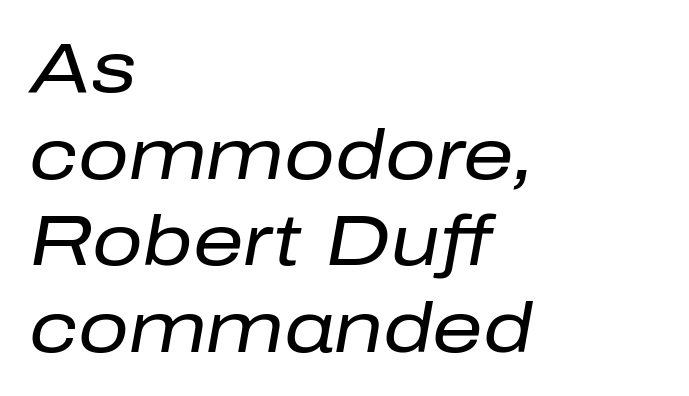
The text carries the slant typical of an italic or oblique font. Compared with a typical body face, this is equally light or lighter still. Observe the ordinary spacing: letters are neighbours, not strangers. Descenders are the only things crossing below the line. Notice how the passage keeps a crisp vertical edge on the left only. These lines are rendered in a variable-pitch font.
